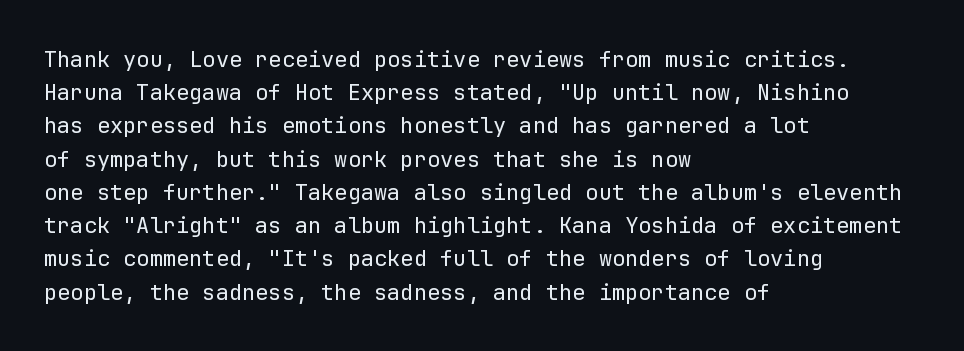
Tall strokes in this sample are plumb rather than angled. Weight: regular or lighter. Tracking value appears to be zero — textbook default spacing. The passage shown stacks its lines at a standard gap. The lines in this sample share a left origin and differ only in where they stop. Anything drawn beneath the words? Only blank space.
